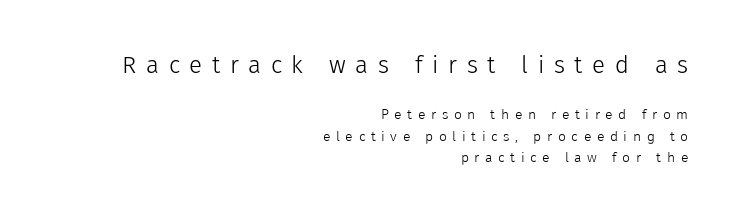
Q: Is the text bold? A: No.
Q: Is the text italic (slanted)? A: No, it is upright.
Q: Is the text underlined? A: No.
Q: How is the paragraph aligned? A: Right-aligned.
Q: Is the spacing between letters normal or unusually wide? A: Unusually wide.
Q: Is the spacing between lines tight, normal or loose? A: Normal.
Q: Which block of text is set in a larger size, the first (top) or the second (bottom)? A: The first (top) one.
